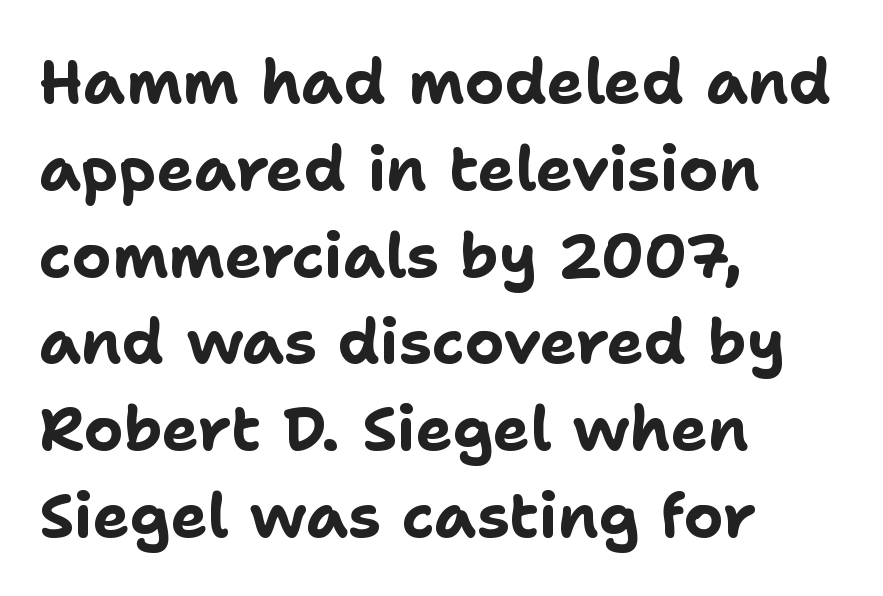
{"serif": "no", "italic": "no", "bold": "yes", "weight": "bold", "width": "normal", "stroke_contrast": "low", "x_height": "medium", "monospaced": "no", "underline": "no", "align": "left", "line_spacing": "normal", "line_spacing_ratio": 1.4, "letter_spacing": "normal", "letter_spacing_em": 0.0, "glyph_px": 62}
